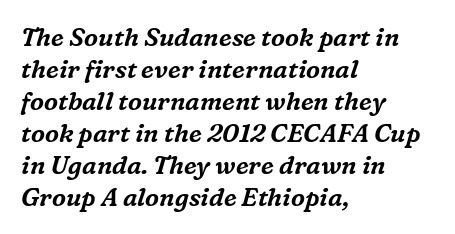
The image shows 25 px text type, italic (leaning right); set left-aligned, normal line spacing (1.28x), normal letter spacing, not underlined.
